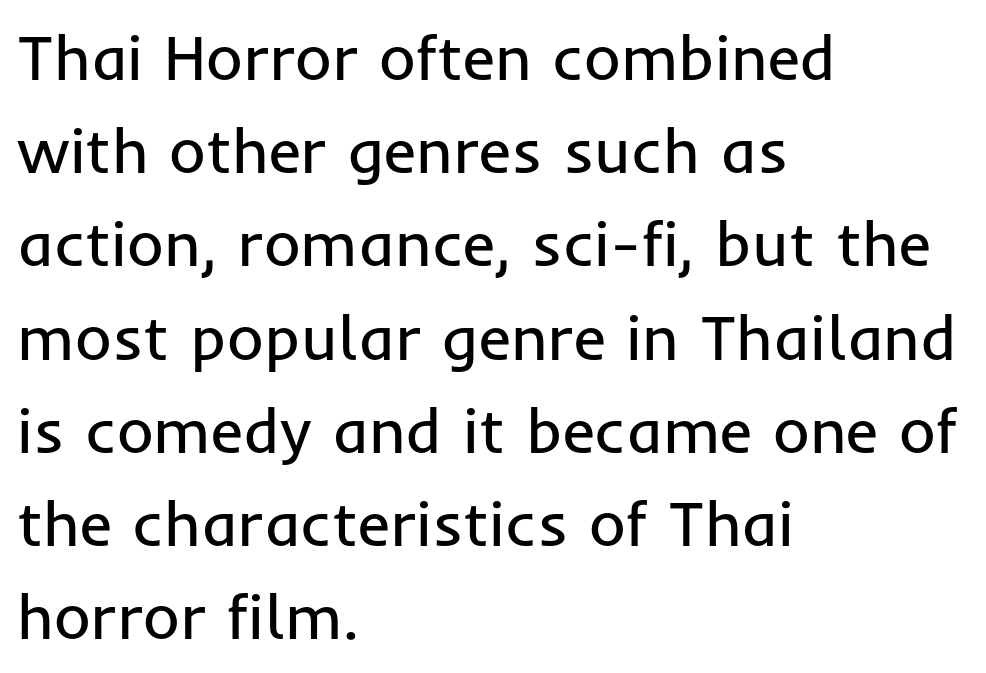
{"serif": "no", "italic": "no", "bold": "no", "weight": "regular", "width": "normal", "stroke_contrast": "low", "x_height": "medium", "monospaced": "no", "underline": "no", "align": "left", "line_spacing": "normal", "line_spacing_ratio": 1.48, "letter_spacing": "normal", "letter_spacing_em": 0.0, "glyph_px": 63}
